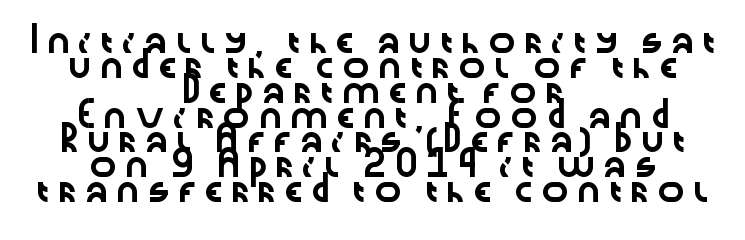
The image shows 23 px text type, upright; set centered, tight line spacing (1.08x), unusually wide letter spacing (+0.21 em), not underlined.
